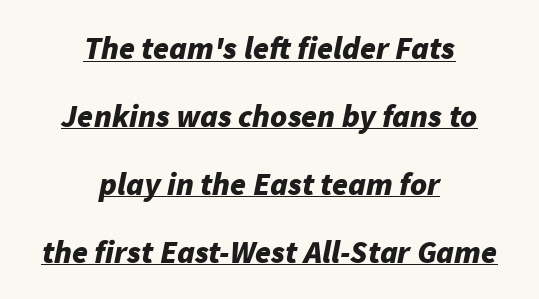
Q: Is the text bold? A: Yes.
Q: Is the text italic (slanted)? A: Yes, it leans right by about 11 degrees.
Q: Is the text underlined? A: Yes.
Q: How is the paragraph aligned? A: Centered.
Q: Is the spacing between letters normal or unusually wide? A: Normal.
Q: Is the spacing between lines tight, normal or loose? A: Loose.
Q: Width (condensed, normal, or wide)? A: Normal.
Q: Stroke contrast? A: Low.
Q: x-height? A: Medium.
Q: Monospaced? A: No.
